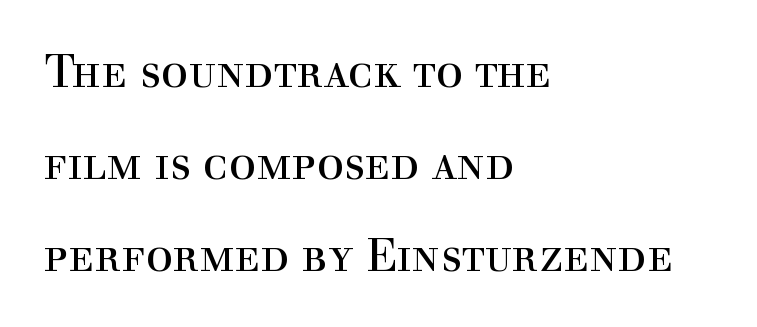
{"serif": "yes", "italic": "no", "bold": "no", "weight": "regular", "width": "normal", "x_height": "medium", "monospaced": "no", "underline": "no", "align": "left", "line_spacing": "loose", "line_spacing_ratio": 2.04, "letter_spacing": "normal", "letter_spacing_em": 0.0, "glyph_px": 45}
